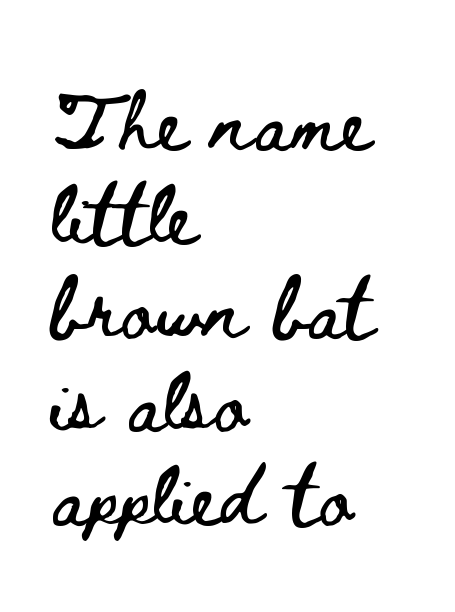
The image shows 59 px wide type; set left-aligned, normal line spacing (1.59x), normal letter spacing, not underlined; low stroke contrast and a small x-height.
